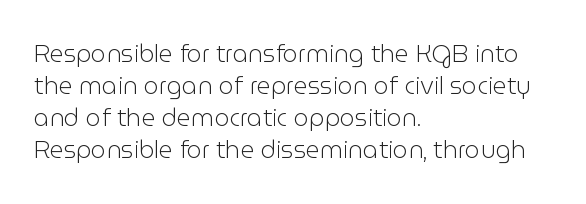
The strip under each line holds only bare page. You could call the tracking neutral — neither tight nor loose. Where is the straight margin? On the left. Upright lettering throughout. The weight tops out at a normal text grade.
